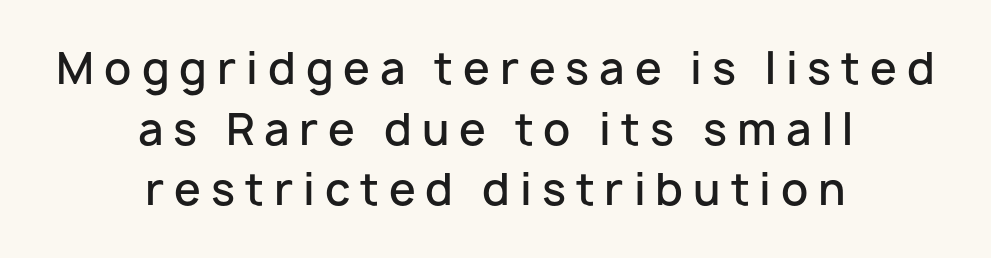
These lines are centered, leaving both edges ragged. The typesetting leans somewhat heavy: a semibold. You could only call the tracking loose — the letters float apart. You can tell from the bare stems that sans-serif type was used. The letters advance in unequal steps, a hallmark of proportional type. Plain, unruled lines of type.
